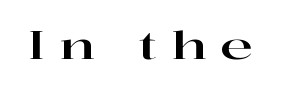
{"serif": "yes", "italic": "no", "width": "wide", "stroke_contrast": "high", "x_height": "medium", "monospaced": "no", "underline": "no", "letter_spacing": "wide", "letter_spacing_em": 0.35, "glyph_px": 39}
